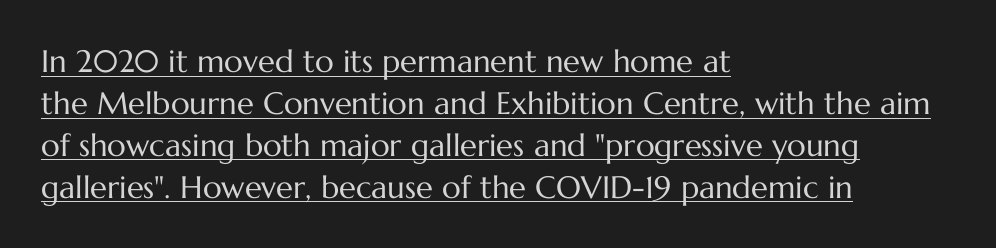
Does the leading feel generous? No, just average. Tracking value appears to be zero — textbook default spacing. Check the space under the baseline: a stroke is drawn there. All the whitespace from short lines collects on the right. Rendered with straight, roman letterforms.
